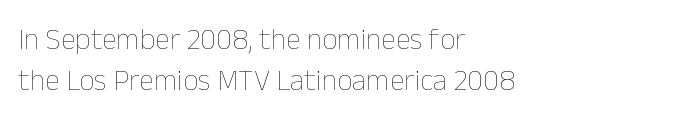
The paragraph shown leans on its left margin. This rendering features lettering with no underline. A typesetter would call this proportional, since set widths differ per character. Weight class: somewhere from thin through regular. Caption: standard tracking, unaltered. Rendered with straight, roman letterforms.
